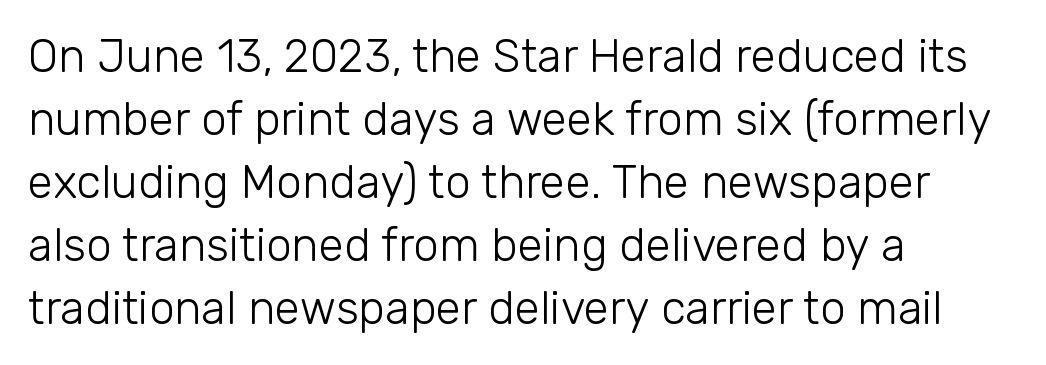
{"serif": "no", "italic": "no", "bold": "no", "weight": "light", "width": "normal", "stroke_contrast": "low", "x_height": "medium", "monospaced": "no", "underline": "no", "align": "left", "line_spacing": "normal", "line_spacing_ratio": 1.37, "letter_spacing": "normal", "letter_spacing_em": 0.0, "glyph_px": 46}
